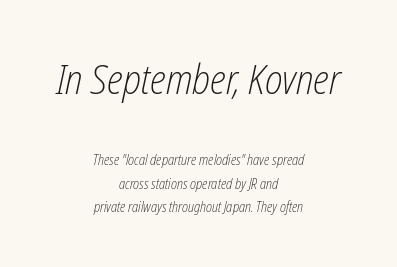
{"italic": "yes", "lean": "right", "slant_degrees": 12, "bold": "no", "weight": "light", "width": "condensed", "stroke_contrast": "low", "x_height": "medium", "monospaced": "no", "underline": "no", "align": "center", "line_spacing": "normal", "line_spacing_ratio": 1.65, "letter_spacing": "normal", "letter_spacing_em": 0.0, "larger_block": "first", "size_ratio": 2.93, "glyph_px": 41}
